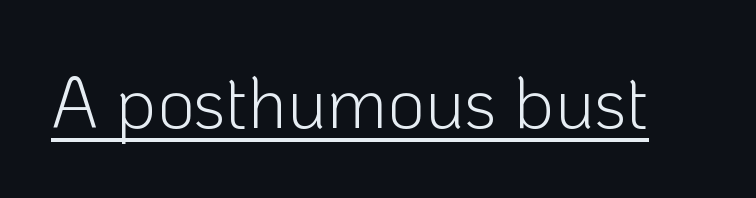
{"serif": "no", "italic": "no", "bold": "no", "weight": "light", "width": "normal", "stroke_contrast": "low", "x_height": "medium", "monospaced": "no", "underline": "yes", "letter_spacing": "normal", "letter_spacing_em": 0.0, "glyph_px": 73}
